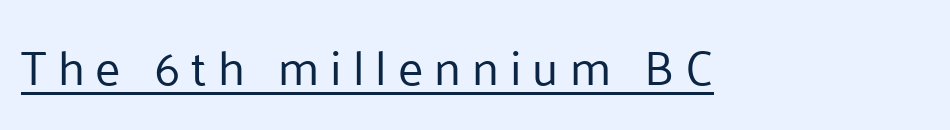
{"serif": "no", "italic": "no", "bold": "no", "weight": "regular", "width": "normal", "stroke_contrast": "low", "x_height": "medium", "monospaced": "no", "underline": "yes", "letter_spacing": "wide", "letter_spacing_em": 0.23, "glyph_px": 48}
